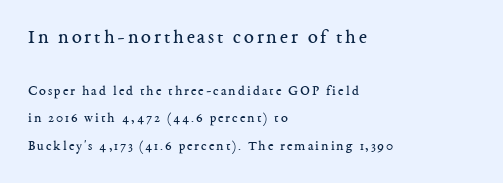
Q: Is the text bold? A: No.
Q: Is the text italic (slanted)? A: No, it is upright.
Q: Is the text underlined? A: No.
Q: How is the paragraph aligned? A: Left-aligned.
Q: Is the spacing between lines tight, normal or loose? A: Loose.
Q: Which block of text is set in a larger size, the first (top) or the second (bottom)? A: The first (top) one.
